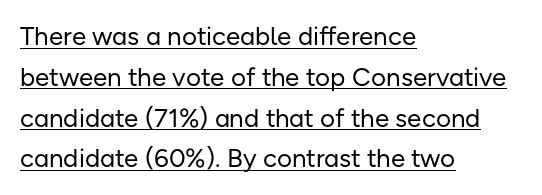
Q: Is the text bold? A: No.
Q: Is the text italic (slanted)? A: No, it is upright.
Q: Is the text underlined? A: Yes.
Q: How is the paragraph aligned? A: Left-aligned.
Q: Is the spacing between letters normal or unusually wide? A: Normal.
Q: Is the spacing between lines tight, normal or loose? A: Normal.
